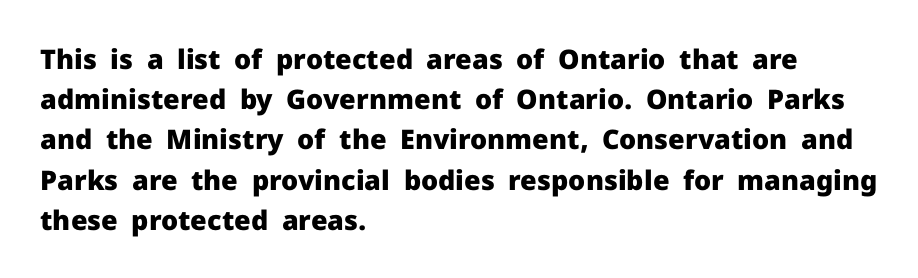
The rag falls on the right side of this text block. The axis of the letterforms is exactly vertical. Descender tails drop into unmarked territory. Inter-character spacing is left at the font's built-in metrics. Heavy, bold letterforms.
